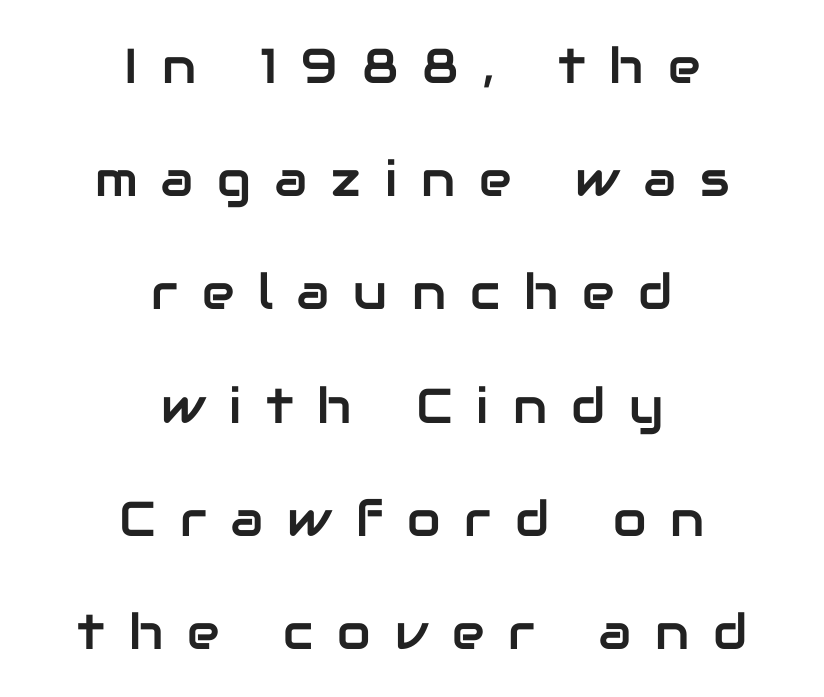
The image shows 49 px sans-serif type, upright; set centered, loose line spacing (2.31x), unusually wide letter spacing (+0.49 em), not underlined; low stroke contrast and a medium x-height.
